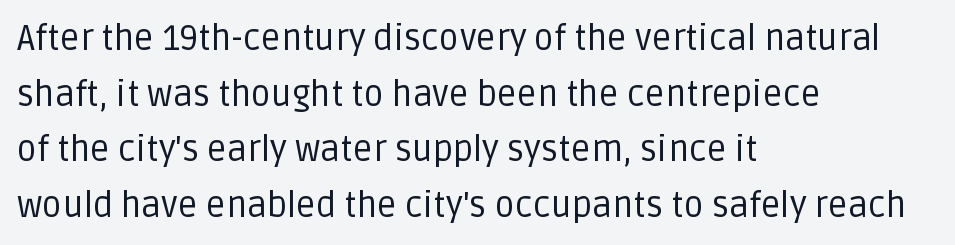
No italicization has been applied; the sample stays upright. The passage shown is not bold in any degree. Compared with typical paragraphs, the rows here are spaced about the same. This rendering uses left alignment, leaving the right contour irregular. Examine the stroke ends and you'll find no serifs. Lines of text with bare space underneath.
